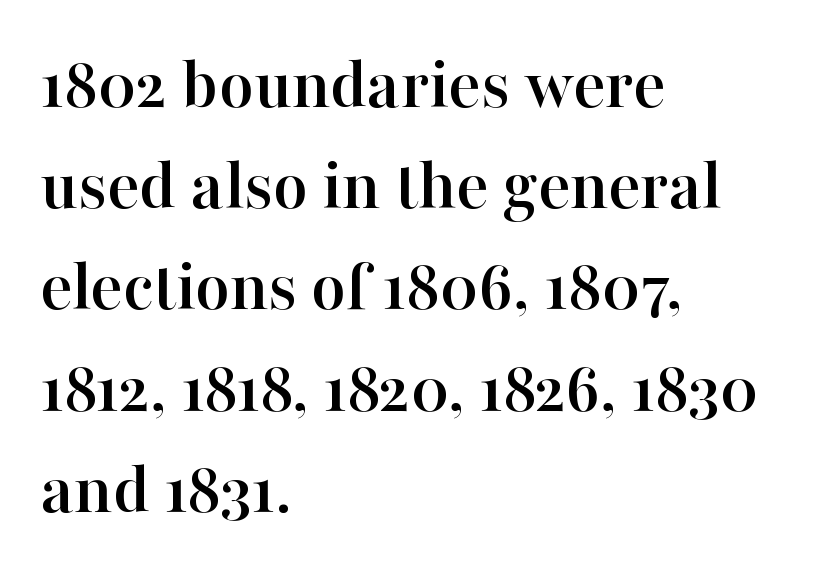
Characters remain perfectly vertical along every line. Descenders hang freely into open space. Horizontal bands of white between lines are of average thickness. Nobody touched the tracking dial on this one. All the whitespace from short lines collects on the right. Is this a fixed-width face? No — the glyphs have proportional, varying widths.
